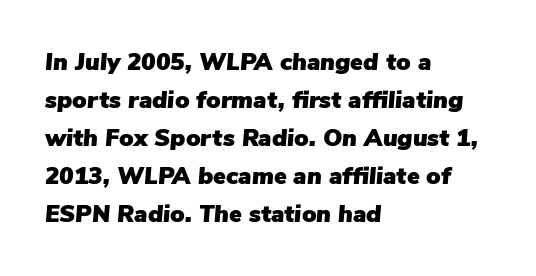
If you drew a ruler down the left edge, every line would touch it. Is there much room between lines? A standard amount, neither cramped nor airy. The lettering tilts uniformly, giving the passage an italic look. The letters sit at their default tracking, neither squeezed nor spread. The space beneath each line is pristine and unruled.
